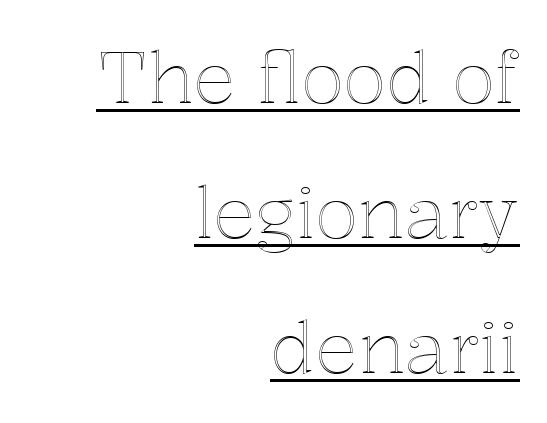
The image shows 71 px text type, upright; set right-aligned, loose line spacing (1.9x), normal letter spacing, underlined; a medium x-height.
